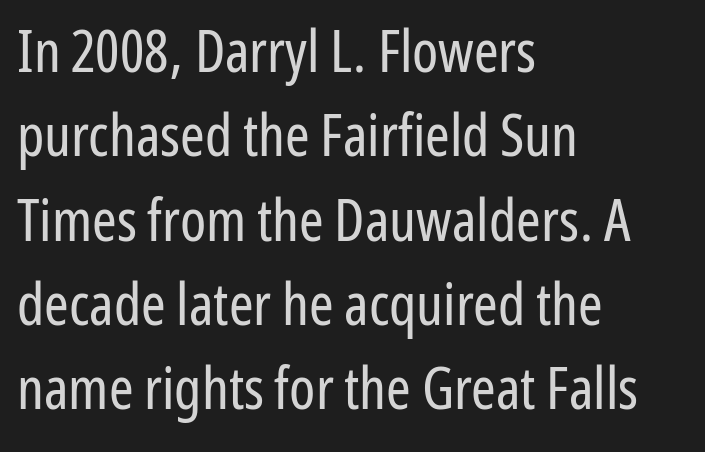
Q: Is the text bold? A: No.
Q: Is the text italic (slanted)? A: No, it is upright.
Q: Is the typeface a serif or a sans-serif typeface? A: Sans-serif.
Q: Is the text underlined? A: No.
Q: How is the paragraph aligned? A: Left-aligned.
Q: Is the spacing between letters normal or unusually wide? A: Normal.
Q: Is the spacing between lines tight, normal or loose? A: Normal.
Q: Width (condensed, normal, or wide)? A: Condensed.
Q: Stroke contrast? A: Low.
Q: x-height? A: Medium.
Q: Monospaced? A: No.
